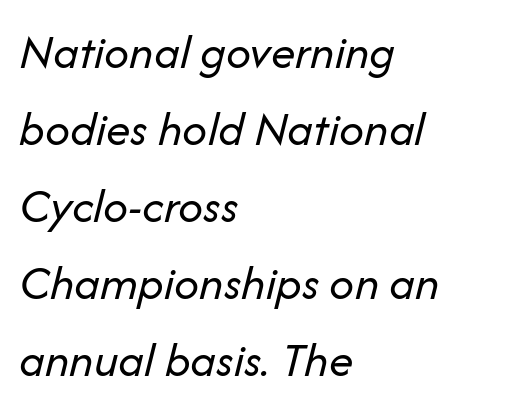
{"italic": "yes", "lean": "right", "slant_degrees": 14, "bold": "no", "weight": "regular", "width": "normal", "stroke_contrast": "low", "x_height": "medium", "monospaced": "no", "underline": "no", "align": "left", "line_spacing": "normal", "line_spacing_ratio": 1.57, "letter_spacing": "normal", "letter_spacing_em": 0.0, "glyph_px": 49}
